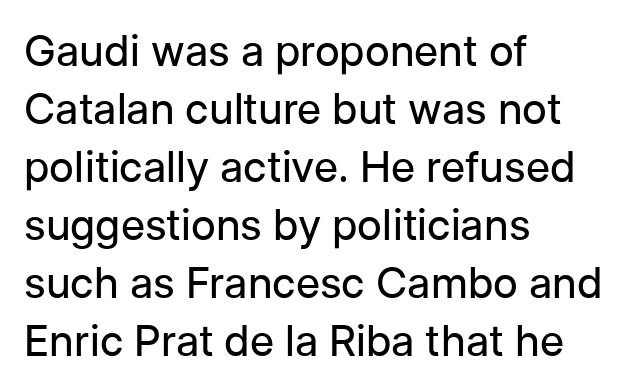
{"serif": "no", "italic": "no", "bold": "no", "weight": "regular", "width": "normal", "stroke_contrast": "low", "x_height": "medium", "monospaced": "no", "underline": "no", "align": "left", "line_spacing": "normal", "line_spacing_ratio": 1.35, "letter_spacing": "normal", "letter_spacing_em": 0.0, "glyph_px": 43}
